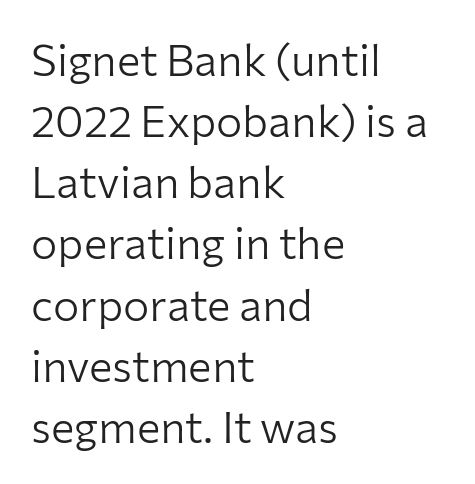
{"serif": "no", "italic": "no", "bold": "no", "weight": "light", "width": "normal", "stroke_contrast": "low", "x_height": "medium", "monospaced": "no", "underline": "no", "align": "left", "line_spacing": "normal", "line_spacing_ratio": 1.39, "letter_spacing": "normal", "letter_spacing_em": 0.0, "glyph_px": 44}
